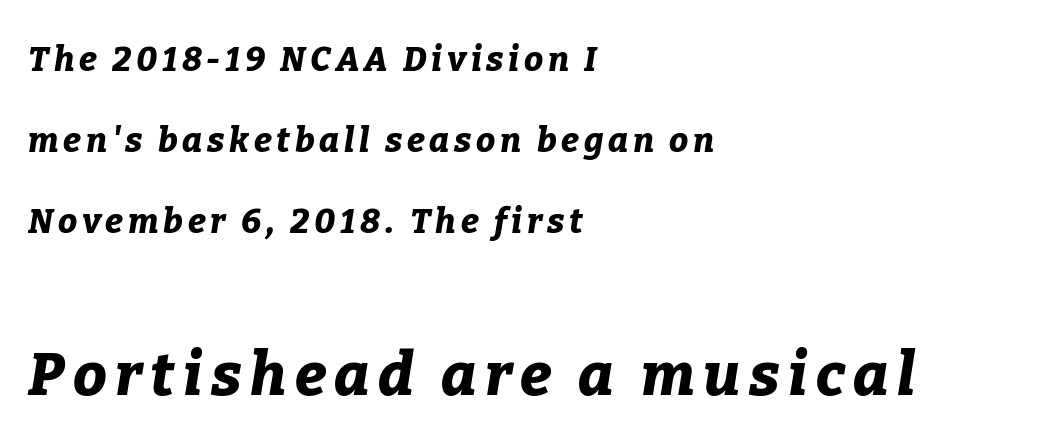
Thick stems and heavy bowls — unmistakably bold. The following chunk of copy outweighs the initial chunk in type size. Rows of type keep a wide berth in the vertical direction. Every character sits at an angle, as italics do. Only glyphs here, with clear space below each row.
